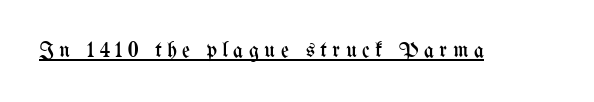
Honestly, the letter spacing is so wide it's the main thing you notice. Bold? No — there's no thickening of the strokes. Quick note: not italic, upright. This is underlined copy, the kind a proofreader might mark for attention.
